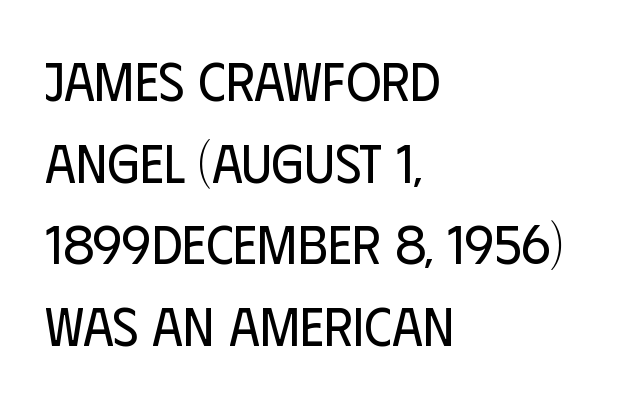
The image shows 54 px regular-weight, condensed sans-serif type, upright; set left-aligned, normal line spacing (1.51x), normal letter spacing, not underlined; low stroke contrast and a large x-height.
